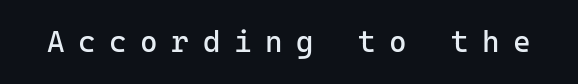
The image shows 30 px regular-weight sans-serif type, upright, monospaced; set unusually wide letter spacing (+0.45 em), not underlined; low stroke contrast and a medium x-height.
